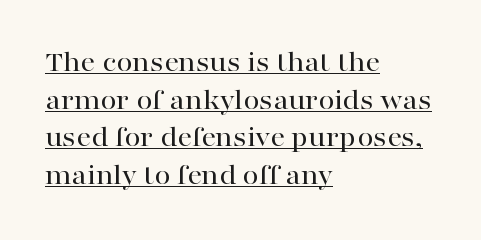
{"serif": "yes", "italic": "no", "width": "wide", "stroke_contrast": "high", "x_height": "medium", "monospaced": "no", "underline": "yes", "align": "left", "line_spacing": "normal", "line_spacing_ratio": 1.3, "letter_spacing": "normal", "letter_spacing_em": 0.0, "glyph_px": 29}
